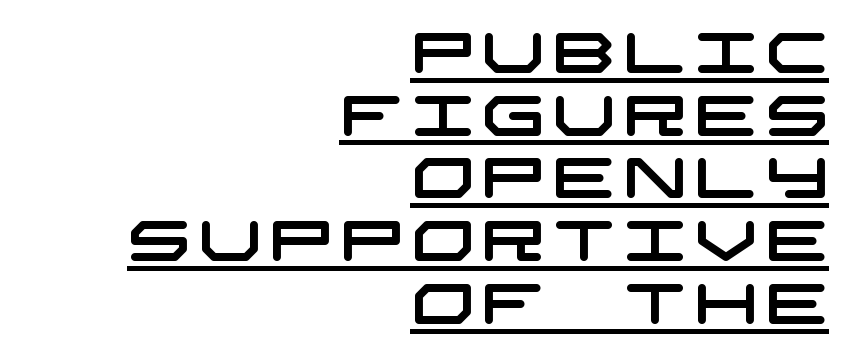
The image shows 56 px wide sans-serif type; set right-aligned, tight line spacing (1.12x), underlined; low stroke contrast and a large x-height.
